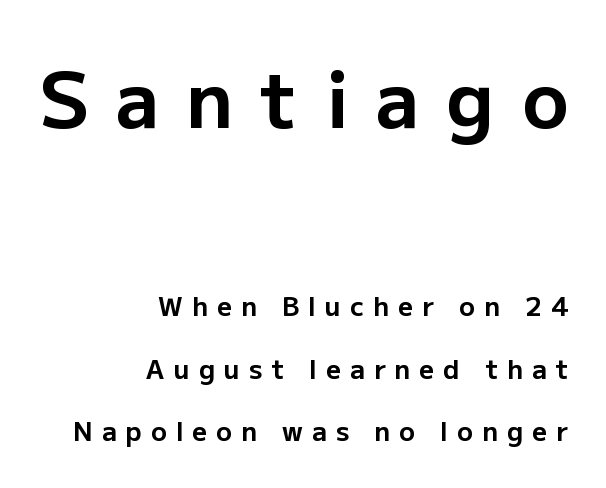
The image shows 77 px bold sans-serif type, upright; set right-aligned, loose line spacing (2.41x), unusually wide letter spacing (+0.35 em), not underlined; the first (top) block is 2.96x larger; low stroke contrast and a medium x-height.
